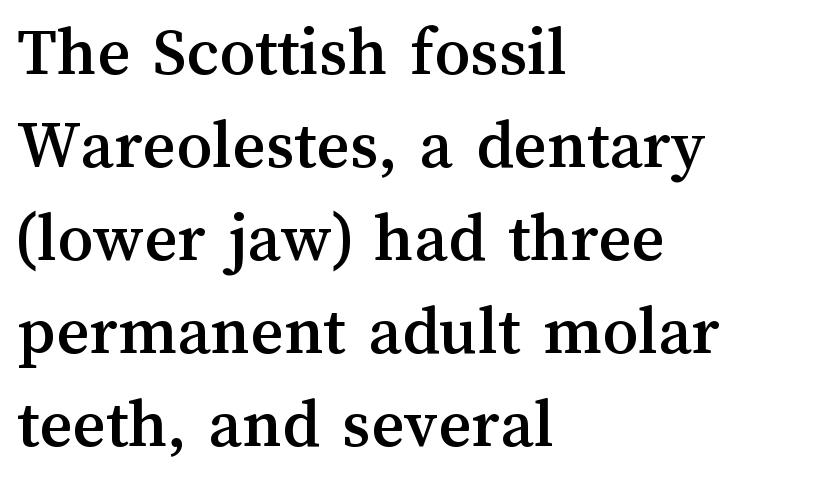
The image shows 71 px text type, upright; set left-aligned, normal line spacing (1.31x), normal letter spacing, not underlined; medium stroke contrast and a medium x-height.
